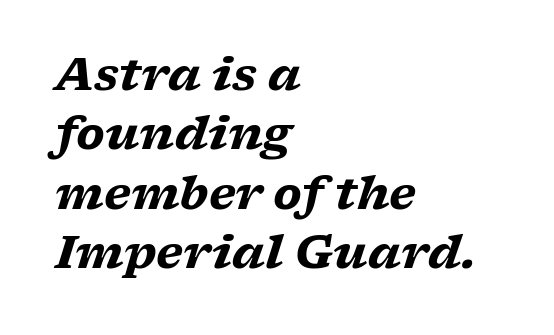
{"serif": "yes", "italic": "yes", "lean": "right", "slant_degrees": 17, "bold": "yes", "weight": "heavy", "width": "wide", "stroke_contrast": "low", "x_height": "medium", "monospaced": "no", "underline": "no", "align": "left", "line_spacing": "normal", "line_spacing_ratio": 1.32, "letter_spacing": "normal", "letter_spacing_em": 0.0, "glyph_px": 45}
